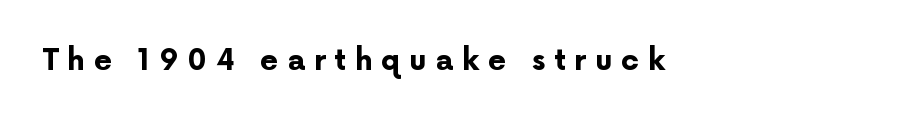
The image shows 29 px bold sans-serif type, upright; set left-aligned, unusually wide letter spacing (+0.3 em), not underlined; low stroke contrast and a medium x-height.
